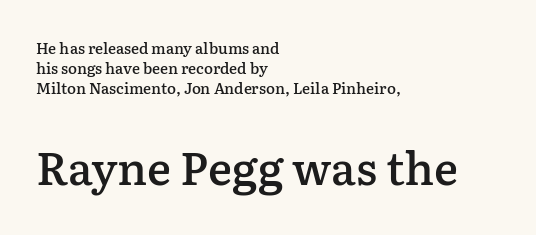
Q: Is the text bold? A: Semi-bold.
Q: Is the text italic (slanted)? A: No, it is upright.
Q: Is the typeface a serif or a sans-serif typeface? A: Serif.
Q: Is the text underlined? A: No.
Q: How is the paragraph aligned? A: Left-aligned.
Q: Is the spacing between letters normal or unusually wide? A: Normal.
Q: Is the spacing between lines tight, normal or loose? A: Normal.
Q: Which block of text is set in a larger size, the first (top) or the second (bottom)? A: The second (bottom) one.
Q: Width (condensed, normal, or wide)? A: Normal.
Q: Stroke contrast? A: Low.
Q: x-height? A: Medium.
Q: Monospaced? A: No.
